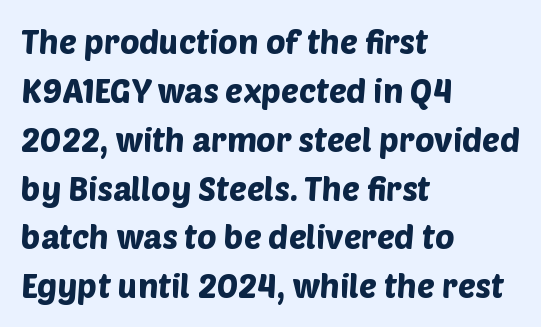
If you drew a ruler down the left edge, every line would touch it. Only glyphs here, with clear space below each row. Each letter keeps its own natural width here, so spacing adapts to shape. The letters carry no serifs — their stems end cleanly without finishing strokes. Interline gaps are of average width in this sample. The rendering keeps characters at their native spacing.
